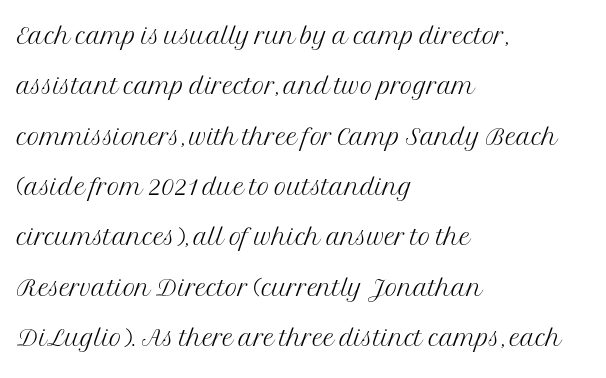
{"serif": "yes", "bold": "no", "weight": "light", "width": "normal", "stroke_contrast": "medium", "x_height": "medium", "monospaced": "no", "underline": "no", "align": "left", "line_spacing": "normal", "line_spacing_ratio": 1.48, "letter_spacing": "normal", "letter_spacing_em": 0.0, "glyph_px": 34}
